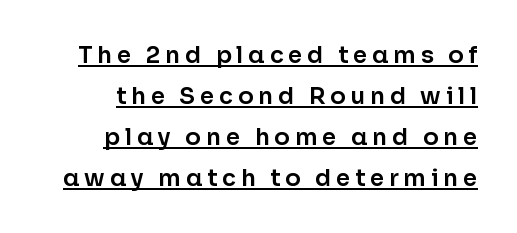
The image shows 23 px text type, upright; set line spacing 1.78x, unusually wide letter spacing (+0.21 em), underlined.
